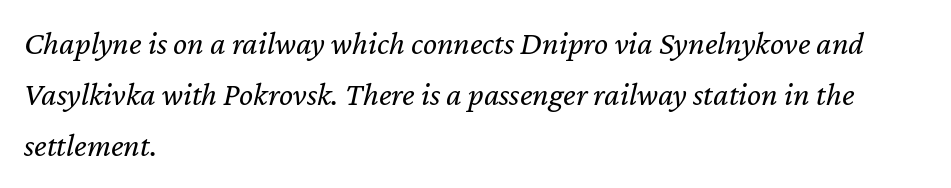
The image shows 33 px regular-weight type, italic (leaning right); set left-aligned, normal line spacing (1.54x), normal letter spacing, not underlined; low stroke contrast and a medium x-height.
